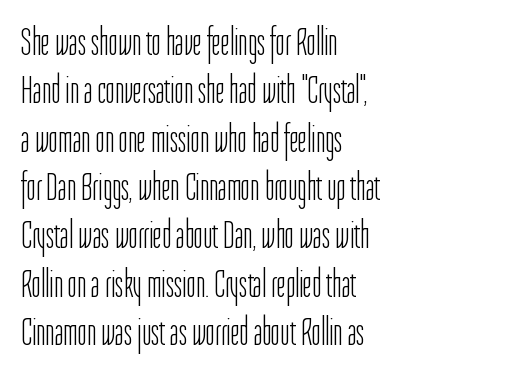
{"serif": "no", "italic": "no", "bold": "no", "weight": "light", "width": "condensed", "stroke_contrast": "low", "x_height": "medium", "monospaced": "no", "underline": "no", "align": "left", "line_spacing_ratio": 1.24, "letter_spacing": "normal", "letter_spacing_em": 0.0, "glyph_px": 39}
